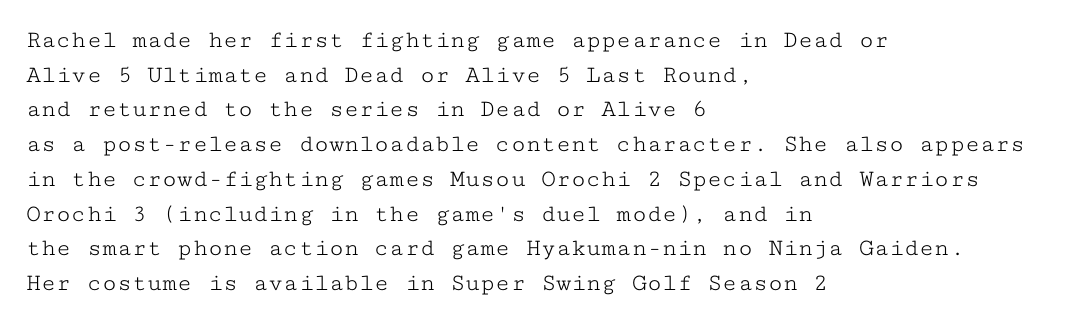
Q: Is the text bold? A: No.
Q: Is the text italic (slanted)? A: No, it is upright.
Q: Is the text underlined? A: No.
Q: How is the paragraph aligned? A: Left-aligned.
Q: Is the spacing between letters normal or unusually wide? A: Normal.
Q: Is the spacing between lines tight, normal or loose? A: Normal.
